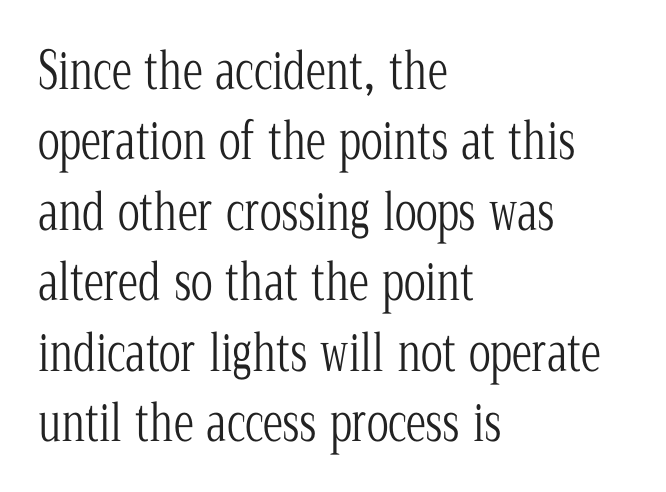
{"serif": "yes", "italic": "no", "bold": "no", "weight": "light", "width": "condensed", "stroke_contrast": "low", "x_height": "medium", "monospaced": "no", "underline": "no", "align": "left", "line_spacing": "normal", "line_spacing_ratio": 1.38, "letter_spacing": "normal", "letter_spacing_em": 0.0, "glyph_px": 51}
